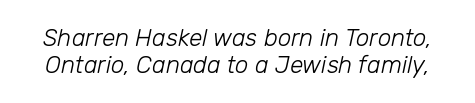
Vertical spacing — tight. Heft: none added — not bold. The letterforms sit shoulder to shoulder at normal distance. Yep, that's italic — everything's leaning. Rule under the text: the space is simply empty.
